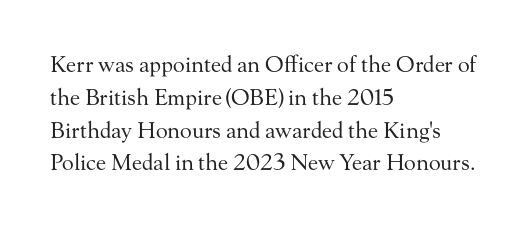
Q: Is the text bold? A: No.
Q: Is the text italic (slanted)? A: No, it is upright.
Q: Is the text underlined? A: No.
Q: How is the paragraph aligned? A: Left-aligned.
Q: Is the spacing between letters normal or unusually wide? A: Normal.
Q: Is the spacing between lines tight, normal or loose? A: Normal.
